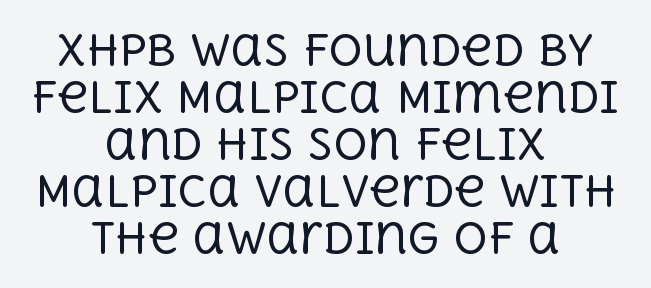
{"serif": "yes", "italic": "no", "bold": "no", "weight": "regular", "width": "normal", "x_height": "large", "monospaced": "no", "underline": "no", "align": "center", "line_spacing": "tight", "line_spacing_ratio": 1.12, "letter_spacing": "normal", "letter_spacing_em": 0.0, "glyph_px": 42}
